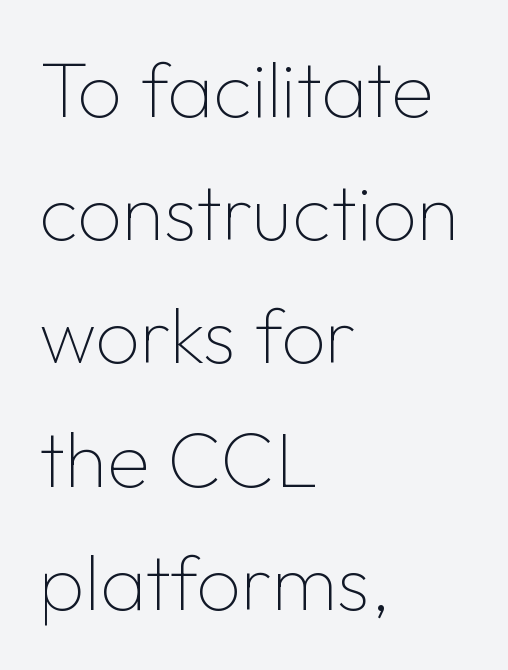
The image shows 78 px thin sans-serif type, upright; set left-aligned, normal line spacing (1.58x), normal letter spacing, not underlined; low stroke contrast and a medium x-height.
